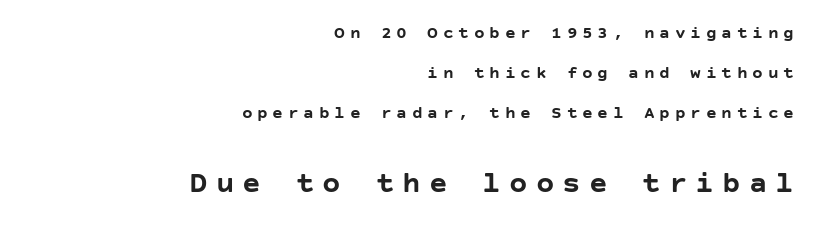
Q: Is the text bold? A: Yes.
Q: Is the text italic (slanted)? A: No, it is upright.
Q: Is the typeface a serif or a sans-serif typeface? A: Sans-serif.
Q: Is the text underlined? A: No.
Q: How is the paragraph aligned? A: Right-aligned.
Q: Is the spacing between letters normal or unusually wide? A: Unusually wide.
Q: Is the spacing between lines tight, normal or loose? A: Loose.
Q: Which block of text is set in a larger size, the first (top) or the second (bottom)? A: The second (bottom) one.
Q: Width (condensed, normal, or wide)? A: Normal.
Q: Stroke contrast? A: Low.
Q: x-height? A: Large.
